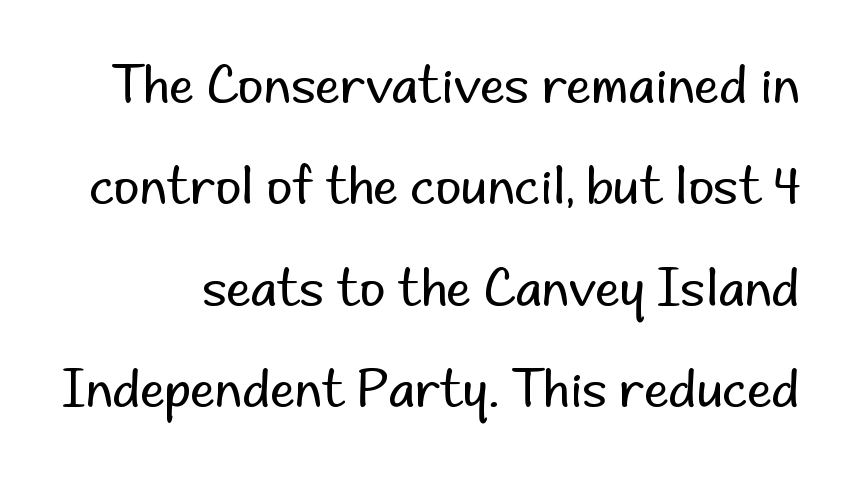
{"serif": "no", "italic": "no", "bold": "no", "weight": "regular", "width": "normal", "stroke_contrast": "low", "x_height": "small", "monospaced": "no", "underline": "no", "line_spacing": "loose", "line_spacing_ratio": 2.03, "letter_spacing": "normal", "letter_spacing_em": 0.0, "glyph_px": 50}
